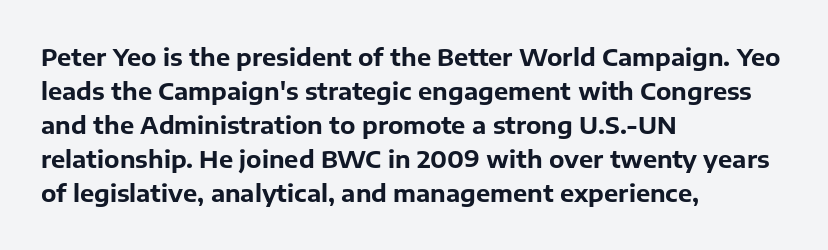
{"italic": "no", "bold": "yes", "underline": "no", "align": "left", "line_spacing": "normal", "line_spacing_ratio": 1.42, "letter_spacing": "normal", "letter_spacing_em": 0.0, "glyph_px": 24}
